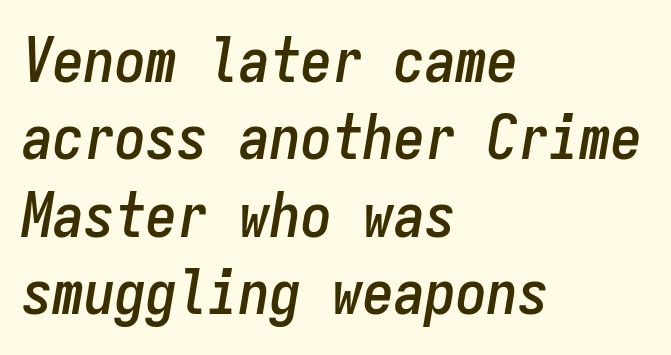
The image shows 62 px condensed type, italic (leaning right), monospaced; set left-aligned, normal line spacing (1.25x), normal letter spacing, not underlined; low stroke contrast and a medium x-height.
